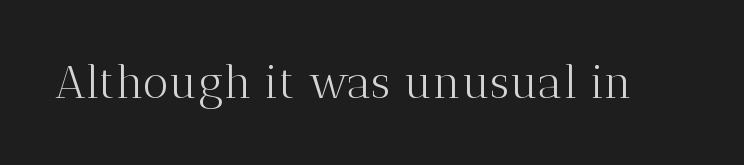
{"serif": "yes", "italic": "no", "bold": "no", "weight": "light", "width": "normal", "stroke_contrast": "medium", "x_height": "medium", "monospaced": "no", "underline": "no", "letter_spacing": "normal", "letter_spacing_em": 0.0, "glyph_px": 45}
